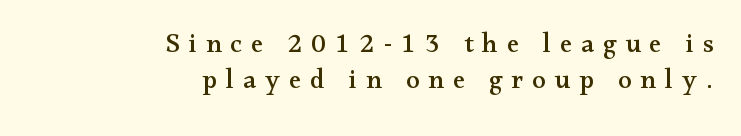
{"italic": "no", "underline": "no", "align": "right", "line_spacing": "normal", "line_spacing_ratio": 1.32, "letter_spacing": "wide", "letter_spacing_em": 0.34, "glyph_px": 27}
